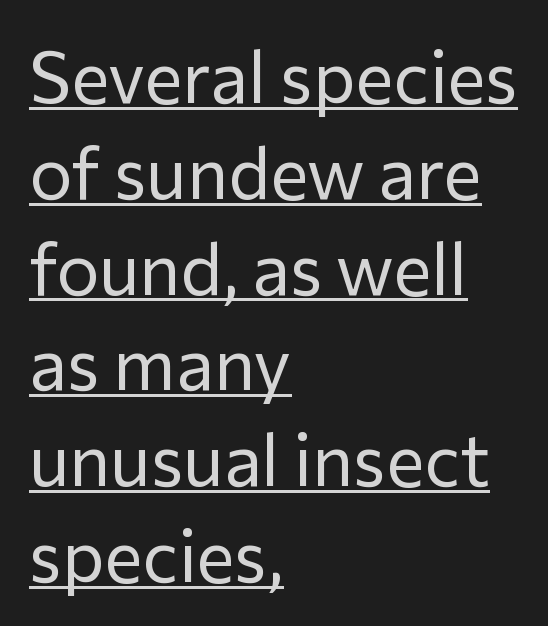
Q: Is the text bold? A: No.
Q: Is the text italic (slanted)? A: No, it is upright.
Q: Is the typeface a serif or a sans-serif typeface? A: Sans-serif.
Q: Is the text underlined? A: Yes.
Q: How is the paragraph aligned? A: Left-aligned.
Q: Is the spacing between letters normal or unusually wide? A: Normal.
Q: Is the spacing between lines tight, normal or loose? A: Normal.
Q: Width (condensed, normal, or wide)? A: Normal.
Q: Stroke contrast? A: Low.
Q: x-height? A: Medium.
Q: Monospaced? A: No.
